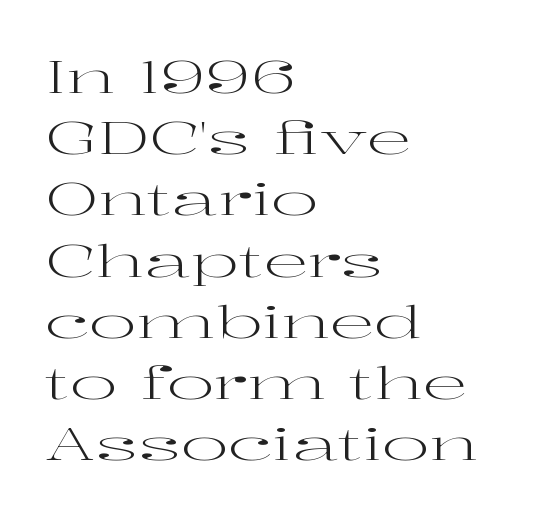
The image shows 45 px regular-weight, wide serif type, upright; set left-aligned, normal line spacing (1.36x), normal letter spacing, not underlined; high stroke contrast and a medium x-height.
